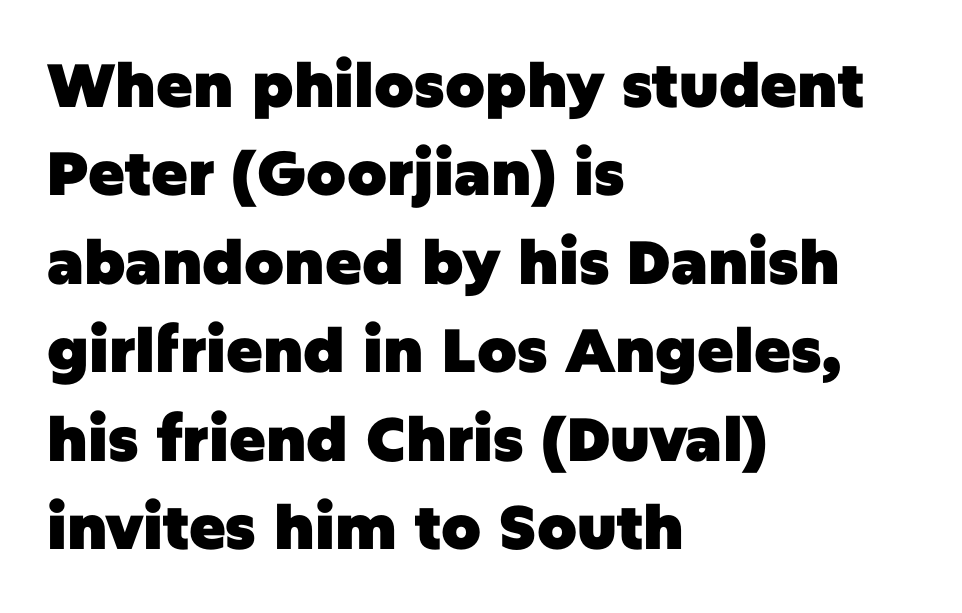
The image shows 61 px heavy sans-serif type, upright; set left-aligned, normal line spacing (1.45x), normal letter spacing, not underlined; low stroke contrast and a large x-height.
